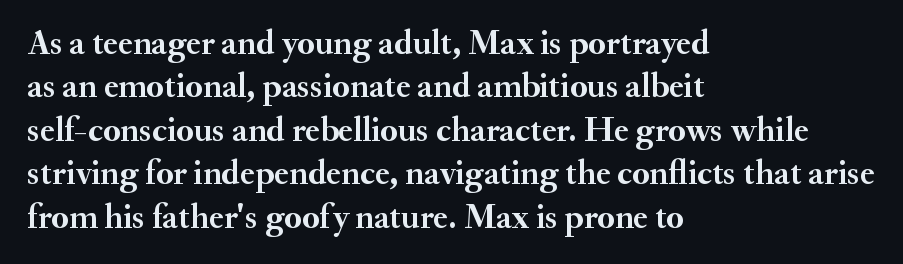
The image shows 35 px semibold serif type, upright; set left-aligned, line spacing 1.24x, normal letter spacing, not underlined; medium stroke contrast and a small x-height.
